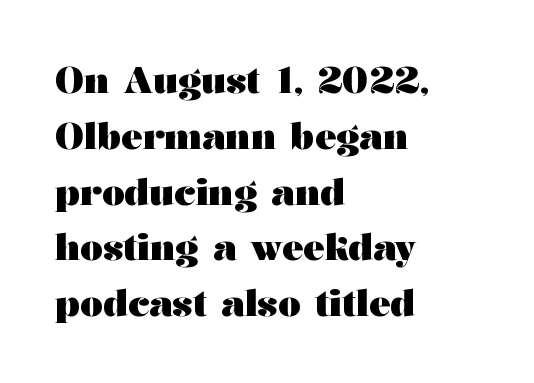
{"serif": "yes", "italic": "no", "bold": "yes", "weight": "heavy", "width": "wide", "stroke_contrast": "medium", "x_height": "medium", "monospaced": "no", "underline": "no", "align": "left", "line_spacing": "normal", "line_spacing_ratio": 1.55, "letter_spacing": "normal", "letter_spacing_em": 0.0, "glyph_px": 36}
